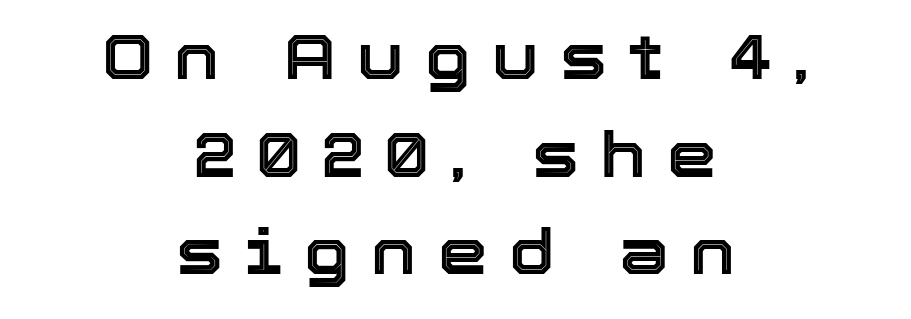
Q: Is the text italic (slanted)? A: No, it is upright.
Q: Is the text underlined? A: No.
Q: How is the paragraph aligned? A: Centered.
Q: Is the spacing between letters normal or unusually wide? A: Unusually wide.
Q: Is the spacing between lines tight, normal or loose? A: Normal.
Q: Width (condensed, normal, or wide)? A: Normal.
Q: x-height? A: Medium.
Q: Monospaced? A: No.
